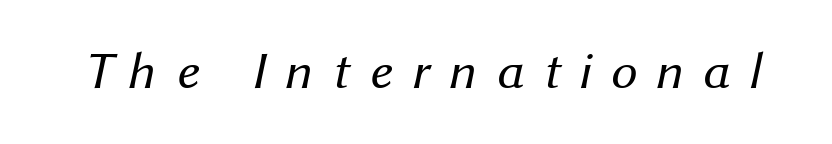
The image shows 52 px regular-weight sans-serif type; set unusually wide letter spacing (+0.36 em), not underlined; medium stroke contrast and a medium x-height.
